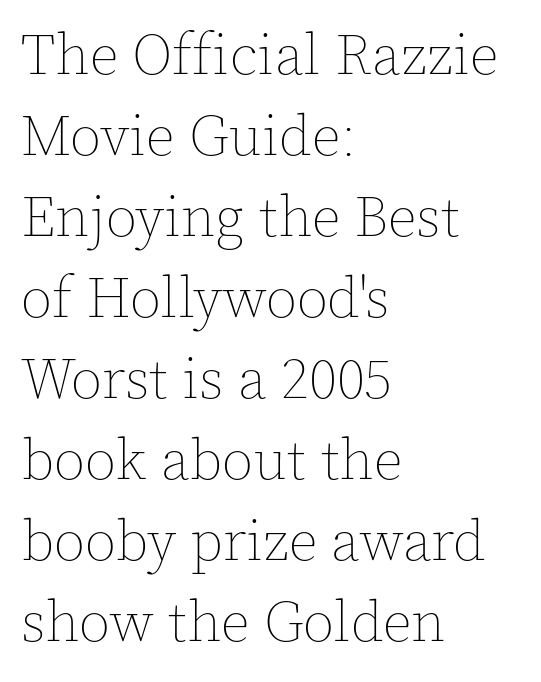
{"italic": "no", "bold": "no", "weight": "thin", "width": "normal", "x_height": "medium", "monospaced": "no", "underline": "no", "align": "left", "line_spacing": "normal", "line_spacing_ratio": 1.42, "letter_spacing": "normal", "letter_spacing_em": 0.0, "glyph_px": 57}
